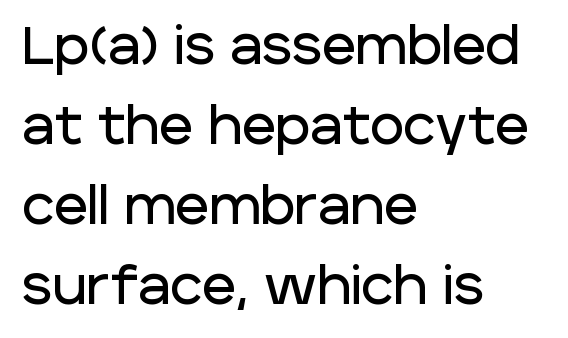
Q: Is the text italic (slanted)? A: No, it is upright.
Q: Is the typeface a serif or a sans-serif typeface? A: Sans-serif.
Q: Is the text underlined? A: No.
Q: How is the paragraph aligned? A: Left-aligned.
Q: Is the spacing between letters normal or unusually wide? A: Normal.
Q: Is the spacing between lines tight, normal or loose? A: Normal.
Q: Width (condensed, normal, or wide)? A: Normal.
Q: Stroke contrast? A: Low.
Q: x-height? A: Large.
Q: Monospaced? A: No.
